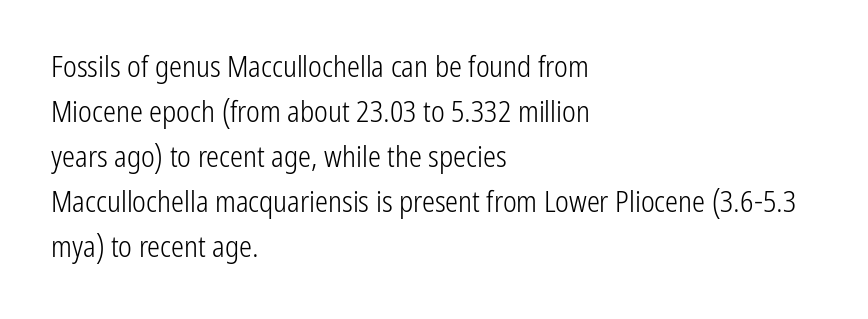
All the whitespace from short lines collects on the right. Is the letter spacing exaggerated? No — it looks like the ordinary default. Posture: vertical. Counters stay open thanks to moderate or lighter strokes.
